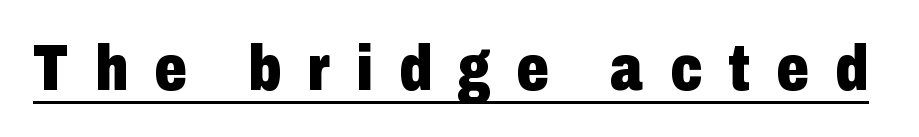
Compared with typical body copy, the letter spacing here is much looser. The specimen reads as upright at a glance. Weight check: bold — yes, fully. A typesetter would call this proportional, since set widths differ per character. The typeface chosen for these lines omits serifs.
